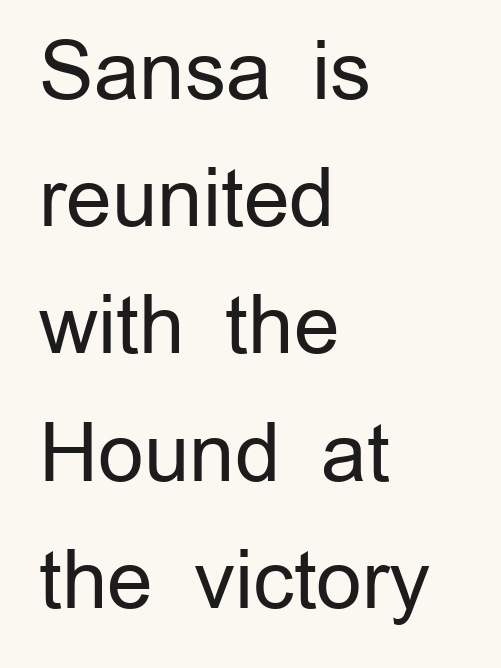
Q: Is the text bold? A: No.
Q: Is the text italic (slanted)? A: No, it is upright.
Q: Is the typeface a serif or a sans-serif typeface? A: Sans-serif.
Q: Is the text underlined? A: No.
Q: How is the paragraph aligned? A: Left-aligned.
Q: Is the spacing between letters normal or unusually wide? A: Normal.
Q: Is the spacing between lines tight, normal or loose? A: Normal.
Q: Width (condensed, normal, or wide)? A: Normal.
Q: Stroke contrast? A: Low.
Q: x-height? A: Medium.
Q: Monospaced? A: No.
